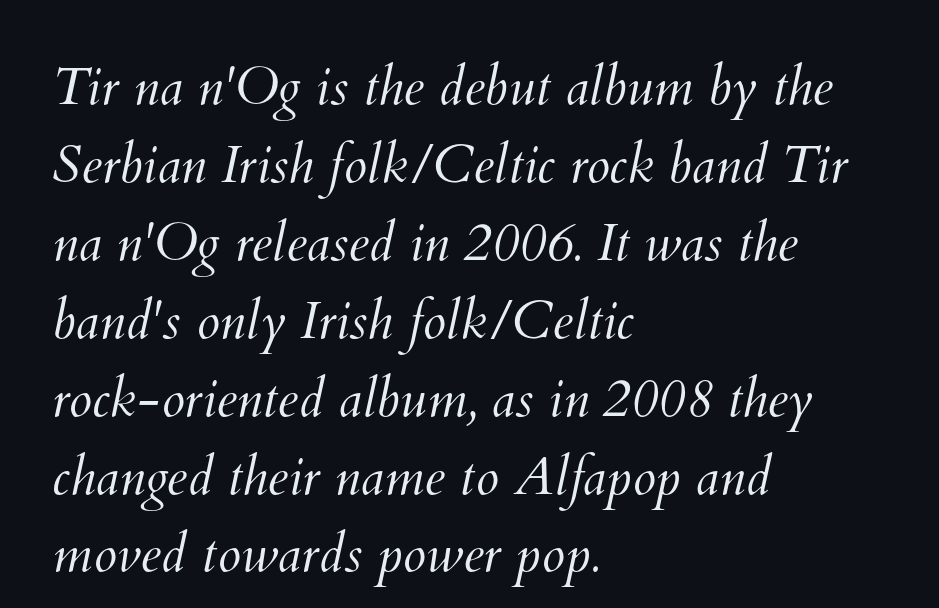
The image shows 53 px light type; set left-aligned, normal line spacing (1.47x), normal letter spacing, not underlined; medium stroke contrast and a small x-height.
